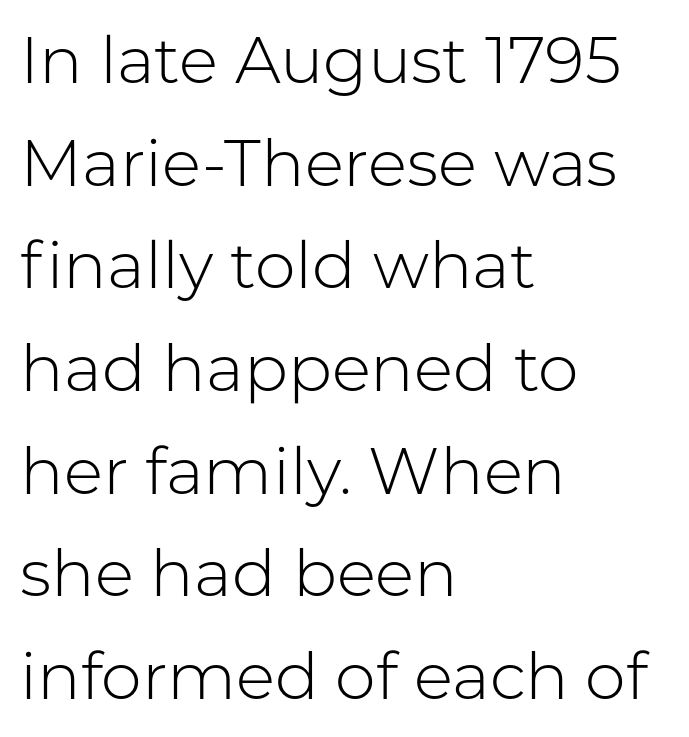
Q: Is the text bold? A: No.
Q: Is the text italic (slanted)? A: No, it is upright.
Q: Is the typeface a serif or a sans-serif typeface? A: Sans-serif.
Q: Is the text underlined? A: No.
Q: How is the paragraph aligned? A: Left-aligned.
Q: Is the spacing between letters normal or unusually wide? A: Normal.
Q: Is the spacing between lines tight, normal or loose? A: Normal.
Q: Width (condensed, normal, or wide)? A: Normal.
Q: Stroke contrast? A: Low.
Q: x-height? A: Medium.
Q: Monospaced? A: No.
